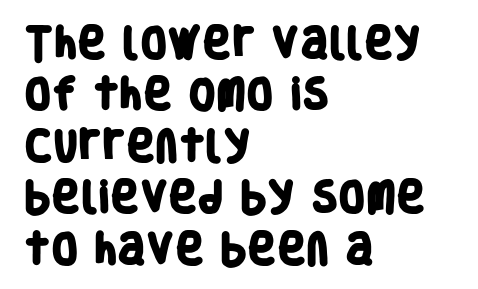
Q: Is the text bold? A: Yes.
Q: Is the typeface a serif or a sans-serif typeface? A: Sans-serif.
Q: Is the text underlined? A: No.
Q: How is the paragraph aligned? A: Left-aligned.
Q: Is the spacing between letters normal or unusually wide? A: Normal.
Q: Is the spacing between lines tight, normal or loose? A: Normal.
Q: Width (condensed, normal, or wide)? A: Condensed.
Q: Stroke contrast? A: Low.
Q: x-height? A: Large.
Q: Monospaced? A: No.
